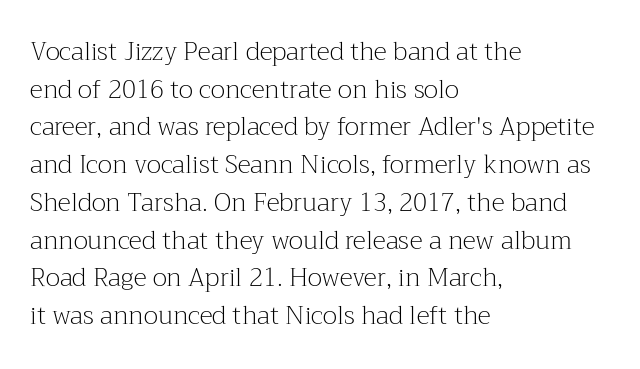
The image shows 25 px text type, upright; set left-aligned, normal line spacing (1.51x), normal letter spacing, not underlined.
